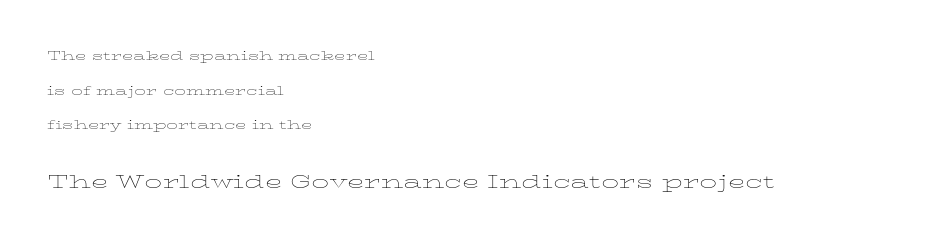
Q: Is the text bold? A: No.
Q: Is the text italic (slanted)? A: No, it is upright.
Q: Is the text underlined? A: No.
Q: How is the paragraph aligned? A: Left-aligned.
Q: Is the spacing between letters normal or unusually wide? A: Normal.
Q: Is the spacing between lines tight, normal or loose? A: Loose.
Q: Which block of text is set in a larger size, the first (top) or the second (bottom)? A: The second (bottom) one.
